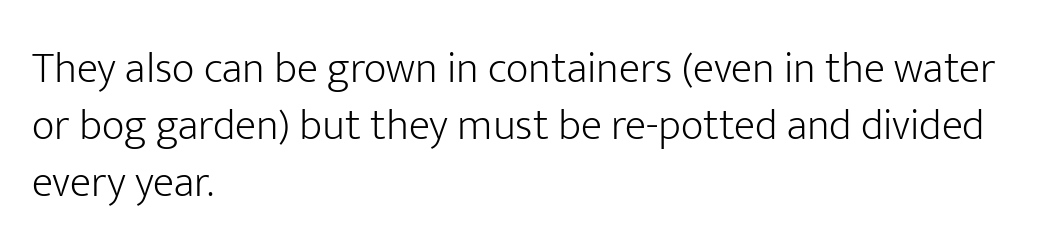
Q: Is the text bold? A: No.
Q: Is the text italic (slanted)? A: No, it is upright.
Q: Is the typeface a serif or a sans-serif typeface? A: Sans-serif.
Q: Is the text underlined? A: No.
Q: How is the paragraph aligned? A: Left-aligned.
Q: Is the spacing between letters normal or unusually wide? A: Normal.
Q: Is the spacing between lines tight, normal or loose? A: Normal.
Q: Width (condensed, normal, or wide)? A: Normal.
Q: Stroke contrast? A: Low.
Q: x-height? A: Medium.
Q: Monospaced? A: No.
